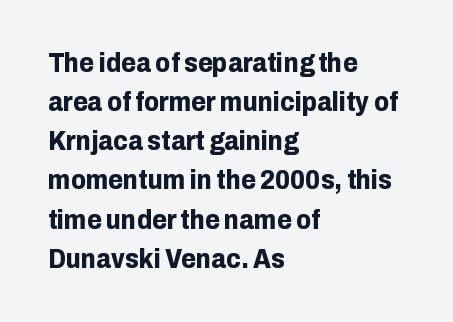
{"italic": "no", "bold": "yes", "underline": "no", "align": "left", "line_spacing": "normal", "line_spacing_ratio": 1.45, "letter_spacing": "normal", "letter_spacing_em": 0.0, "glyph_px": 27}
